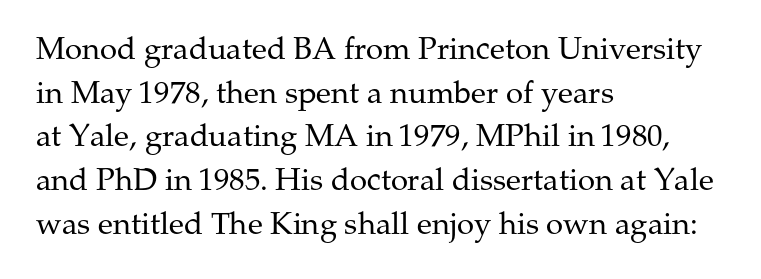
{"serif": "yes", "italic": "no", "bold": "no", "weight": "regular", "width": "normal", "stroke_contrast": "medium", "x_height": "medium", "monospaced": "no", "underline": "no", "align": "left", "line_spacing": "normal", "line_spacing_ratio": 1.41, "letter_spacing": "normal", "letter_spacing_em": 0.0, "glyph_px": 31}
